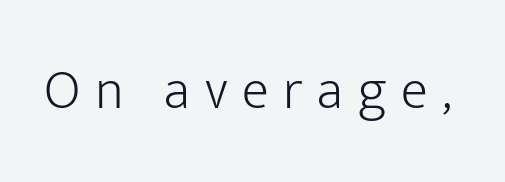
Q: Is the text bold? A: No.
Q: Is the text italic (slanted)? A: No, it is upright.
Q: Is the typeface a serif or a sans-serif typeface? A: Sans-serif.
Q: Is the text underlined? A: No.
Q: Is the spacing between letters normal or unusually wide? A: Unusually wide.
Q: Width (condensed, normal, or wide)? A: Normal.
Q: Stroke contrast? A: Low.
Q: x-height? A: Medium.
Q: Monospaced? A: No.
